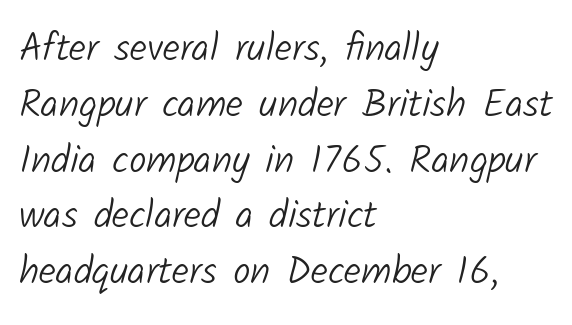
Q: Is the text bold? A: No.
Q: Is the typeface a serif or a sans-serif typeface? A: Sans-serif.
Q: Is the text underlined? A: No.
Q: How is the paragraph aligned? A: Left-aligned.
Q: Is the spacing between letters normal or unusually wide? A: Normal.
Q: Is the spacing between lines tight, normal or loose? A: Normal.
Q: Width (condensed, normal, or wide)? A: Normal.
Q: Stroke contrast? A: Low.
Q: x-height? A: Medium.
Q: Monospaced? A: No.
